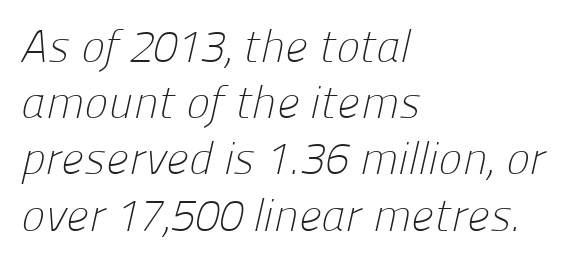
Q: Is the text bold? A: No.
Q: Is the typeface a serif or a sans-serif typeface? A: Sans-serif.
Q: Is the text underlined? A: No.
Q: How is the paragraph aligned? A: Left-aligned.
Q: Is the spacing between letters normal or unusually wide? A: Normal.
Q: Is the spacing between lines tight, normal or loose? A: Normal.
Q: Width (condensed, normal, or wide)? A: Normal.
Q: Stroke contrast? A: Low.
Q: x-height? A: Medium.
Q: Monospaced? A: No.
